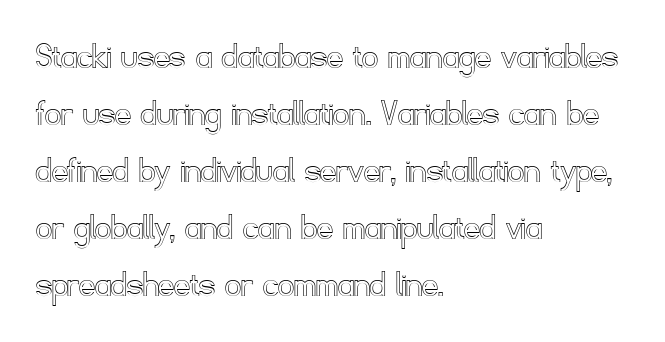
Students, observe: this is what conventionally led text looks like. Notice how the passage keeps a crisp vertical edge on the left only. It's the straight-up-and-down kind of type. The foot of each line stays bare and open.
